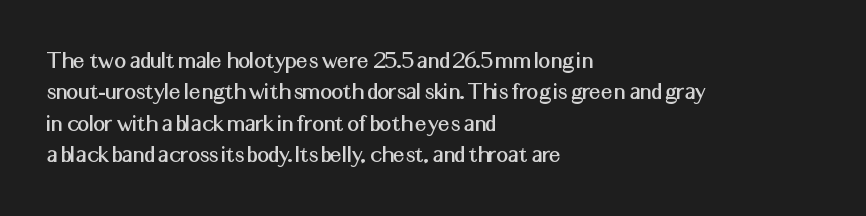
{"italic": "no", "underline": "no", "align": "left", "line_spacing_ratio": 1.21, "letter_spacing": "normal", "letter_spacing_em": 0.0, "glyph_px": 26}
